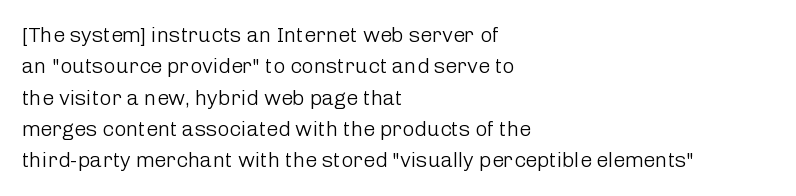
The image shows 21 px text type, upright; set left-aligned, normal line spacing (1.49x), normal letter spacing, not underlined.
